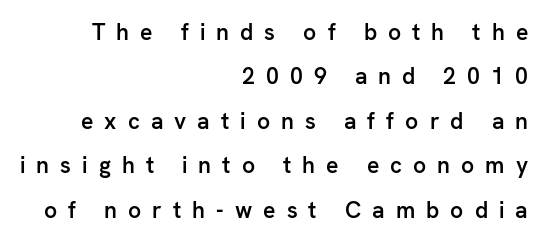
{"italic": "no", "bold": "semi", "underline": "no", "align": "right", "line_spacing": "loose", "line_spacing_ratio": 1.93, "letter_spacing": "wide", "letter_spacing_em": 0.48, "glyph_px": 23}
